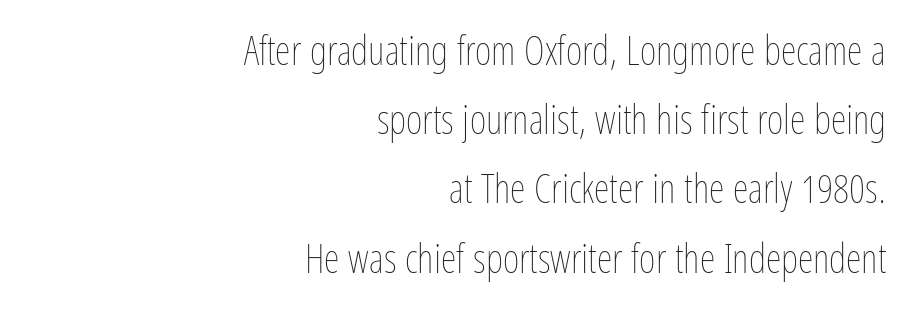
{"italic": "no", "bold": "no", "weight": "thin", "width": "condensed", "stroke_contrast": "low", "x_height": "medium", "monospaced": "no", "underline": "no", "align": "right", "line_spacing_ratio": 1.73, "letter_spacing": "normal", "letter_spacing_em": 0.0, "glyph_px": 40}
